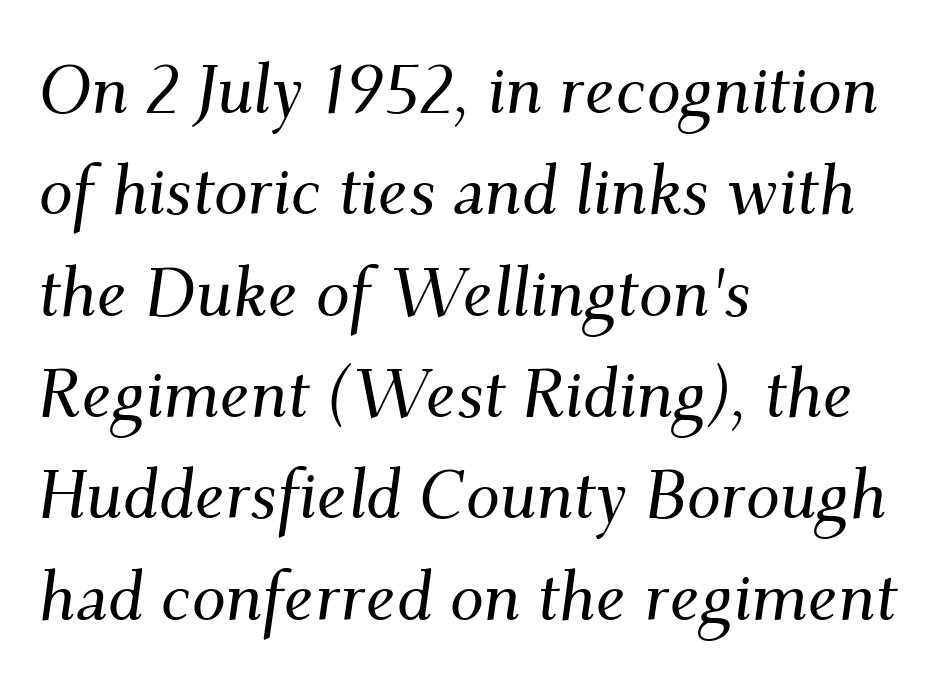
Horizontal alignment here is leftward, the default for most running prose. These lines are composed in type with serifs. The rendering keeps characters at their native spacing. Italic? Definitely — the glyphs are oblique.
